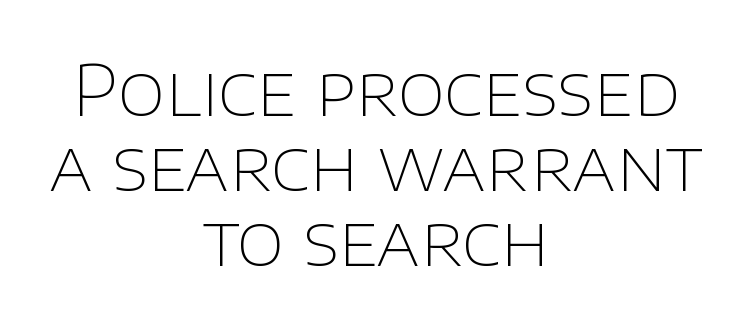
{"serif": "no", "italic": "no", "bold": "no", "weight": "thin", "width": "normal", "stroke_contrast": "low", "x_height": "large", "monospaced": "no", "underline": "no", "align": "center", "line_spacing": "tight", "line_spacing_ratio": 1.09, "letter_spacing": "normal", "letter_spacing_em": 0.0, "glyph_px": 69}
